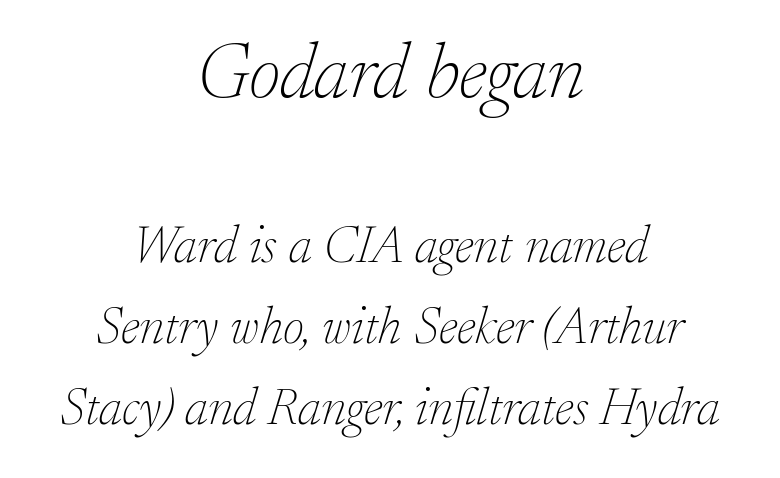
The image shows 78 px thin serif type, italic (leaning right); set centered, normal line spacing (1.56x), normal letter spacing, not underlined; the first (top) block is 1.5x larger; low stroke contrast and a small x-height.
